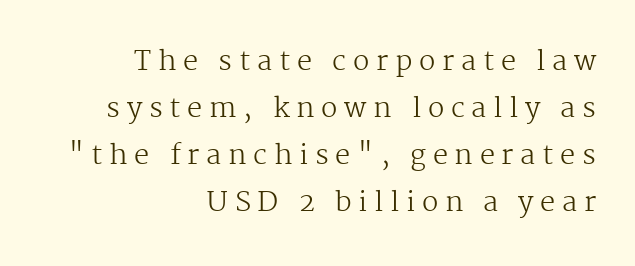
{"italic": "no", "bold": "no", "underline": "no", "align": "right", "line_spacing_ratio": 1.74, "letter_spacing": "wide", "letter_spacing_em": 0.25, "glyph_px": 27}
